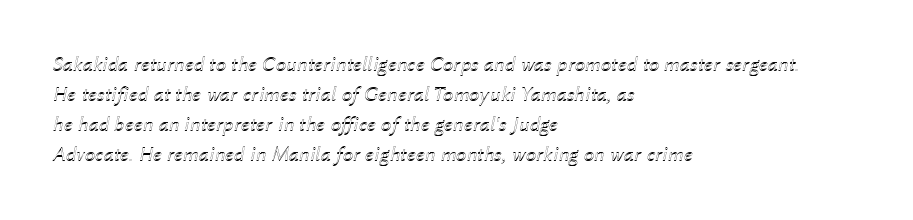
{"italic": "yes", "lean": "right", "slant_degrees": 12, "underline": "no", "align": "left", "line_spacing": "normal", "line_spacing_ratio": 1.43, "letter_spacing": "normal", "letter_spacing_em": 0.0, "glyph_px": 21}
